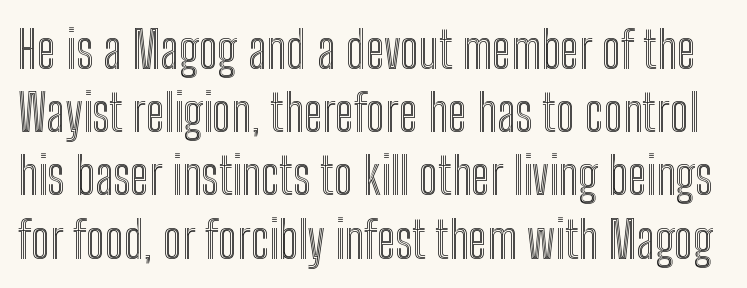
{"italic": "no", "width": "condensed", "x_height": "medium", "monospaced": "no", "underline": "no", "line_spacing_ratio": 1.24, "letter_spacing": "normal", "letter_spacing_em": 0.0, "glyph_px": 51}
